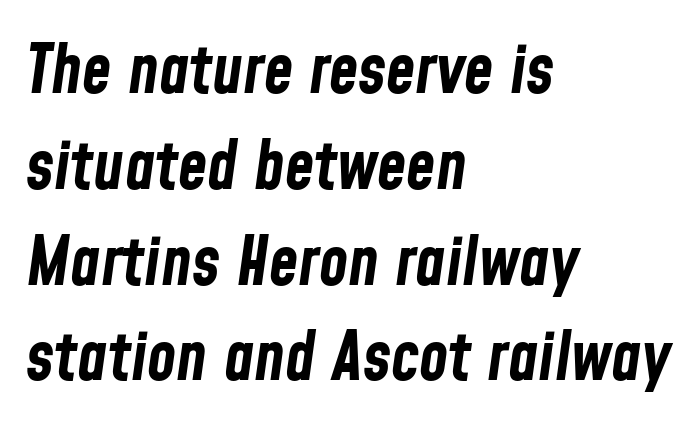
The image shows 67 px bold, condensed type, italic (leaning right); set left-aligned, normal line spacing (1.43x), normal letter spacing, not underlined; low stroke contrast and a medium x-height.
